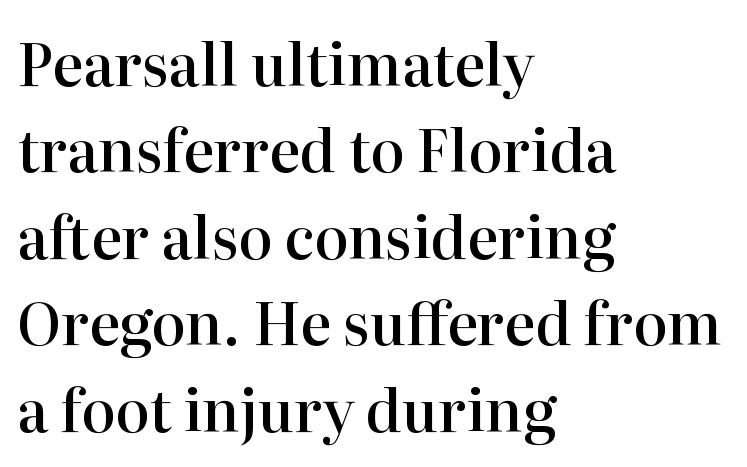
Visually the block forms a straight wall on the left and a jagged coastline on the right. These lines sit exactly where default settings would place them. This is moderately heavy type, rendered in semibold. Note: serifs present on the glyphs.
